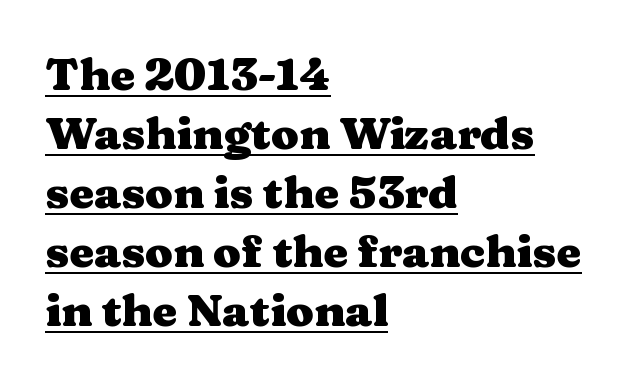
Q: Is the text bold? A: Yes.
Q: Is the text italic (slanted)? A: No, it is upright.
Q: Is the typeface a serif or a sans-serif typeface? A: Serif.
Q: Is the text underlined? A: Yes.
Q: How is the paragraph aligned? A: Left-aligned.
Q: Is the spacing between letters normal or unusually wide? A: Normal.
Q: Is the spacing between lines tight, normal or loose? A: Normal.
Q: Width (condensed, normal, or wide)? A: Wide.
Q: Stroke contrast? A: Medium.
Q: x-height? A: Medium.
Q: Monospaced? A: No.
